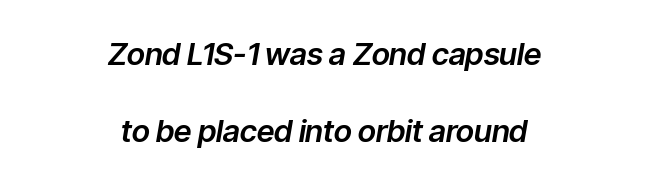
{"italic": "yes", "lean": "right", "slant_degrees": 9, "width": "normal", "stroke_contrast": "low", "x_height": "medium", "monospaced": "no", "underline": "no", "align": "center", "line_spacing": "loose", "line_spacing_ratio": 2.48, "letter_spacing": "normal", "letter_spacing_em": 0.0, "glyph_px": 31}
